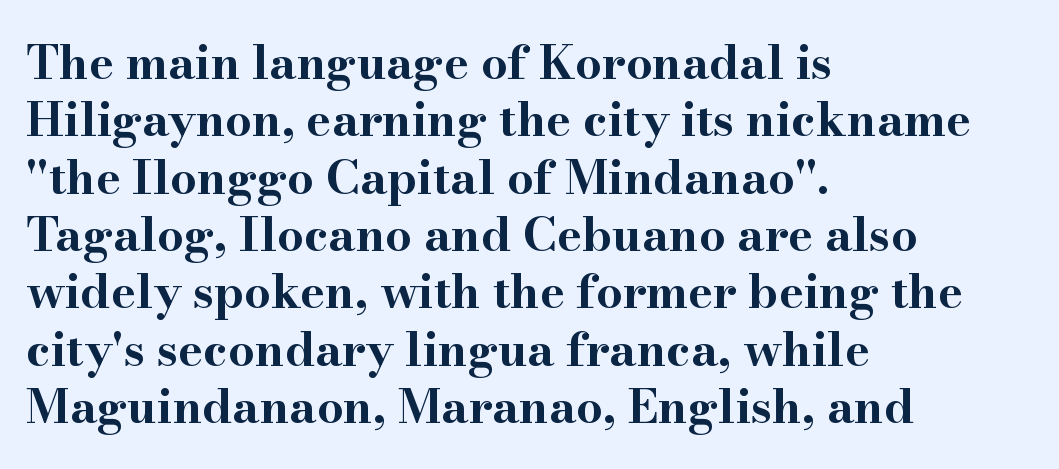
Q: Is the text bold? A: Yes.
Q: Is the text italic (slanted)? A: No, it is upright.
Q: Is the typeface a serif or a sans-serif typeface? A: Serif.
Q: Is the text underlined? A: No.
Q: How is the paragraph aligned? A: Left-aligned.
Q: Is the spacing between letters normal or unusually wide? A: Normal.
Q: Width (condensed, normal, or wide)? A: Wide.
Q: Stroke contrast? A: High.
Q: x-height? A: Small.
Q: Monospaced? A: No.
